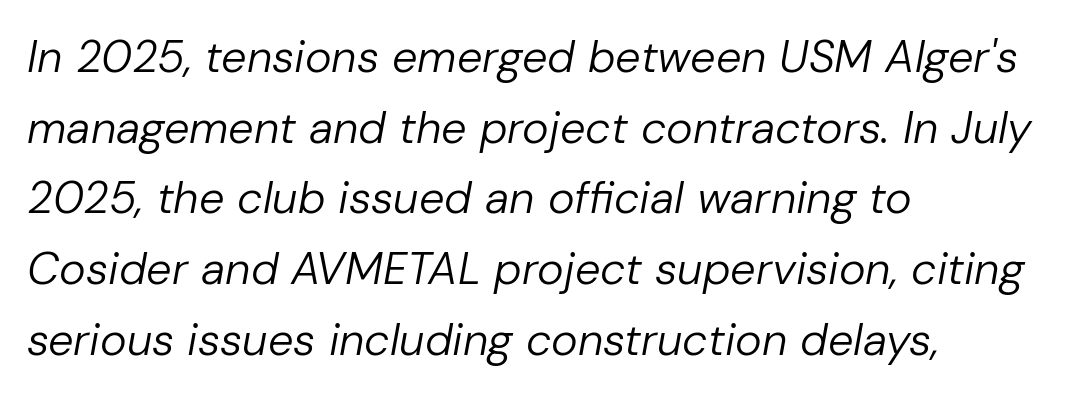
The image shows 45 px regular-weight type, italic (leaning right); set left-aligned, normal line spacing (1.57x), normal letter spacing, not underlined; low stroke contrast and a medium x-height.
